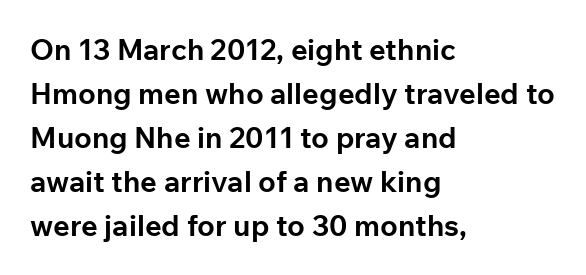
The image shows 29 px bold sans-serif type, upright; set left-aligned, normal line spacing (1.52x), normal letter spacing, not underlined; low stroke contrast and a medium x-height.
